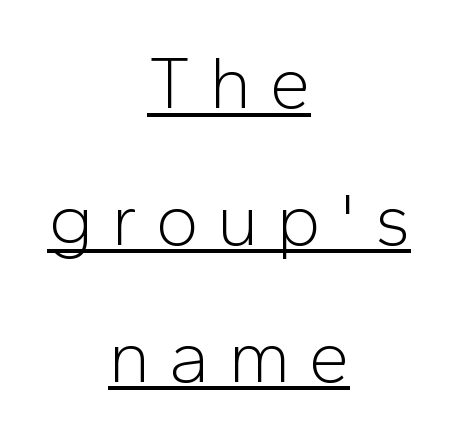
Serifs: no, the terminals of the letterforms are clean. A typographer would call this underscored text. Each letter keeps its own natural width here, so spacing adapts to shape. Spacing between characters has been opened up far beyond the box default. No extra ink here — the face is not bold.
